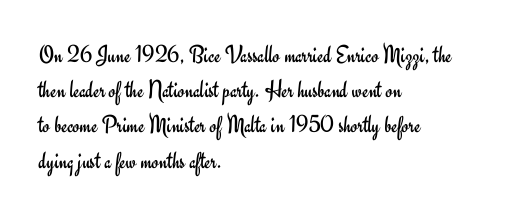
Q: Is the text bold? A: No.
Q: Is the text italic (slanted)? A: Yes.
Q: Is the text underlined? A: No.
Q: How is the paragraph aligned? A: Left-aligned.
Q: Is the spacing between letters normal or unusually wide? A: Normal.
Q: Is the spacing between lines tight, normal or loose? A: Normal.
